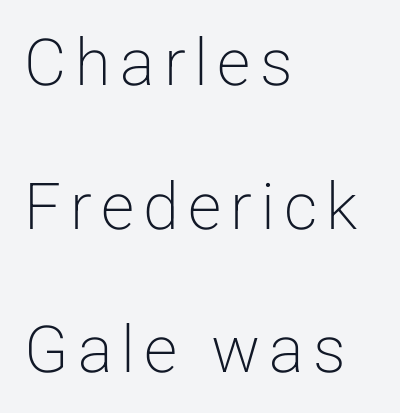
Clear beneath every line of the passage. Grotesque or geometric, the face here clearly has no serifs. Italic: no, the glyphs are upright roman. Line spacing here is loose.
